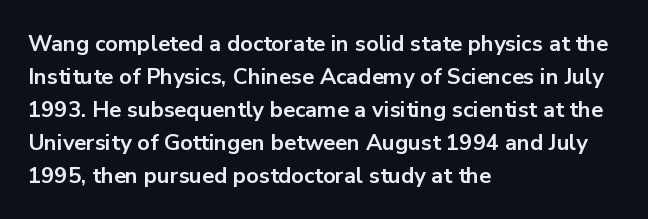
The image shows 22 px bold type, upright; set left-aligned, normal line spacing (1.5x), normal letter spacing, not underlined.
